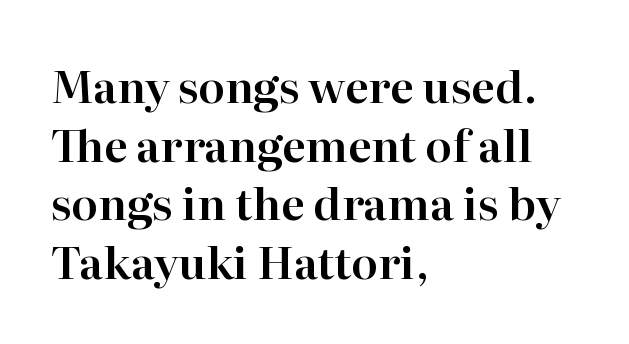
Has an underline been added? It has not. This block has exactly the height ordinary leading produces. This rendering leaves character spacing at its baseline value. The type family on display is of the serif kind. A roman cut, with each character standing at attention. Spacing verdict: proportional, widths tailored to each character.
